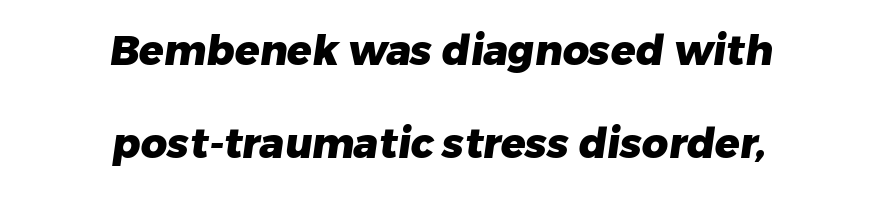
No word sits above an underline. Varying glyph widths throughout — classic text-font behaviour. Honestly, the letter spacing is just normal — you wouldn't notice it. These lines stand farther apart than default settings would place them.
